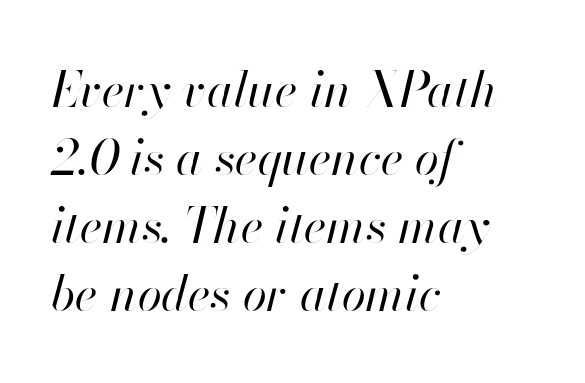
{"italic": "yes", "lean": "right", "slant_degrees": 13, "bold": "no", "weight": "regular", "width": "normal", "stroke_contrast": "high", "x_height": "small", "monospaced": "no", "underline": "no", "align": "left", "line_spacing": "normal", "line_spacing_ratio": 1.39, "letter_spacing": "normal", "letter_spacing_em": 0.0, "glyph_px": 49}
